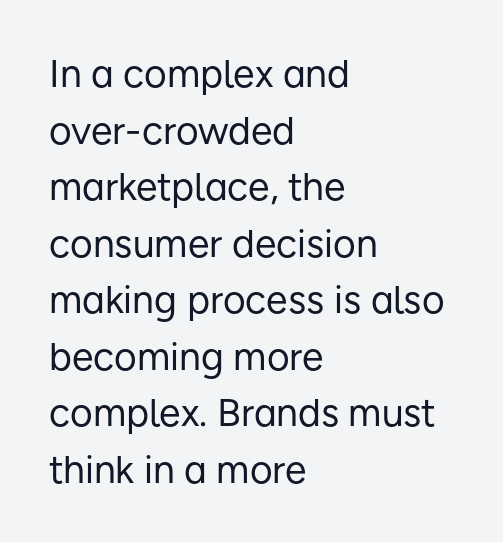
Rendered with straight, roman letterforms. Each word holds together tightly as a unit, with standard inter-letter gaps. Beneath every word, the page is bare. The passage is arranged the way most books set body copy — flush left. Successive baselines arrive at the customary interval.
